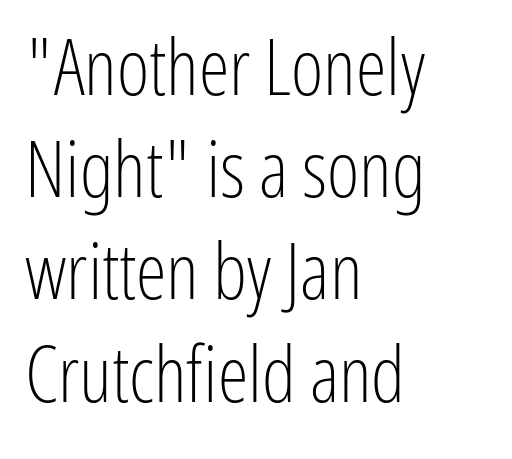
{"serif": "no", "italic": "no", "bold": "no", "weight": "light", "width": "condensed", "stroke_contrast": "low", "x_height": "medium", "monospaced": "no", "underline": "no", "align": "left", "line_spacing": "normal", "line_spacing_ratio": 1.31, "letter_spacing": "normal", "letter_spacing_em": 0.0, "glyph_px": 78}
